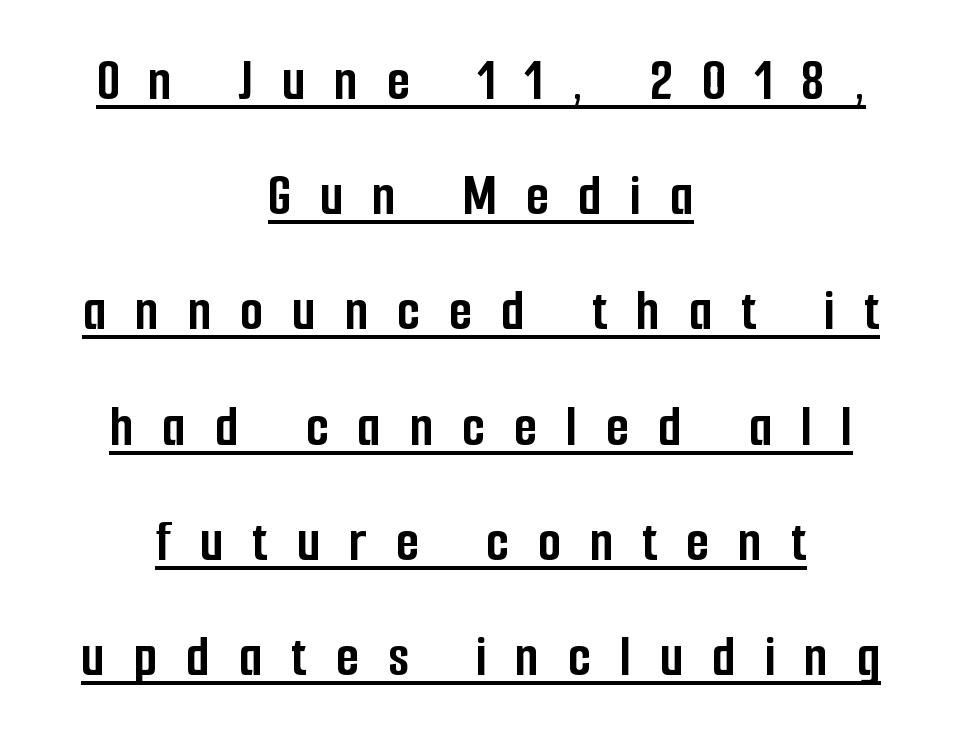
Somebody hit Ctrl+U on this one — the words are underlined. This is the regular roman posture of the typeface. Compared with an ordinary text face, these strokes are far heavier — a full bold. Visually the block forms a symmetrical silhouette, jagged on both flanks. The passage shown is typed in a proportional face where columns would drift.
